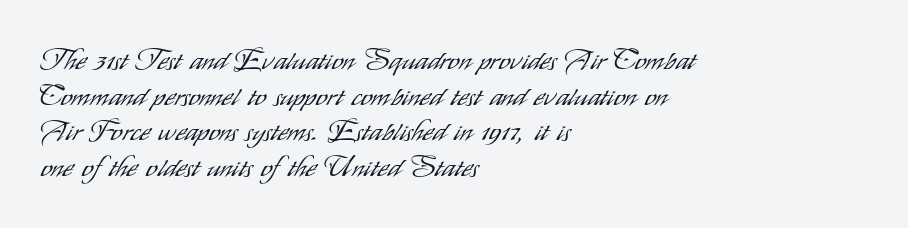
Q: Is the text bold? A: No.
Q: Is the text italic (slanted)? A: Yes.
Q: Is the typeface a serif or a sans-serif typeface? A: Sans-serif.
Q: Is the text underlined? A: No.
Q: How is the paragraph aligned? A: Left-aligned.
Q: Is the spacing between letters normal or unusually wide? A: Normal.
Q: Width (condensed, normal, or wide)? A: Condensed.
Q: Stroke contrast? A: Low.
Q: x-height? A: Small.
Q: Monospaced? A: No.
